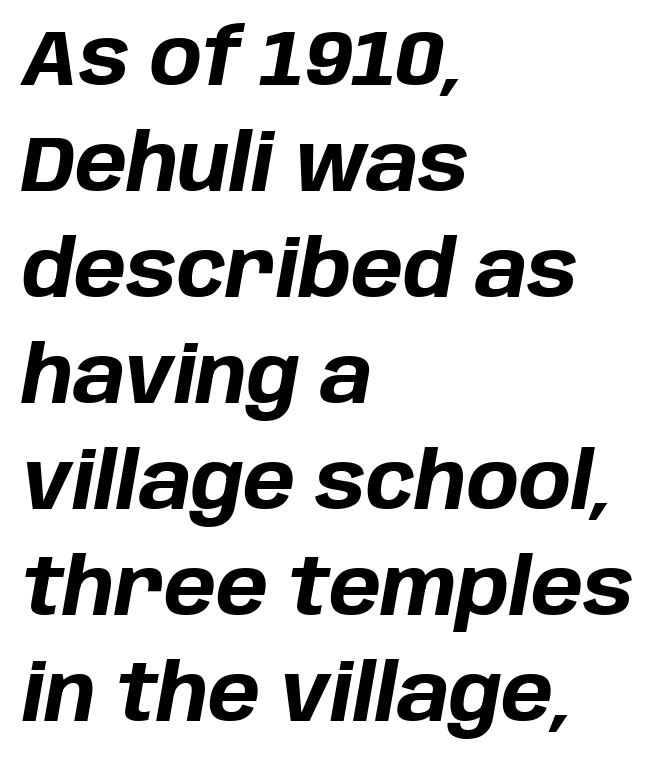
Looks like regular typesetting: each glyph gets only the width it needs. The line-height multiplier appears to be the usual default. The face used here has a pronounced slope to its letters. Caption: bold face, heavy strokes. The paragraph has a hard left edge and a soft right edge.
